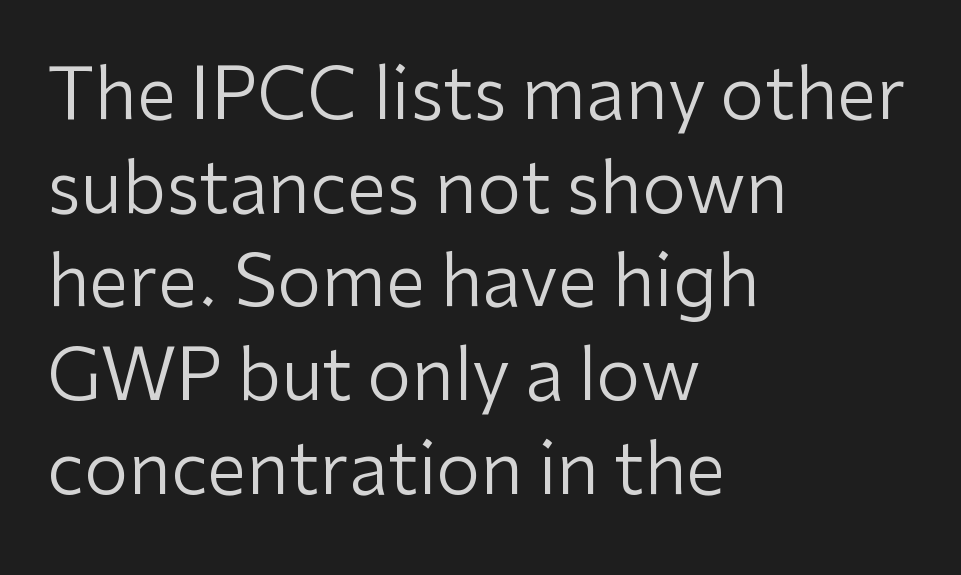
Q: Is the text bold? A: No.
Q: Is the text italic (slanted)? A: No, it is upright.
Q: Is the typeface a serif or a sans-serif typeface? A: Sans-serif.
Q: Is the text underlined? A: No.
Q: How is the paragraph aligned? A: Left-aligned.
Q: Is the spacing between letters normal or unusually wide? A: Normal.
Q: Is the spacing between lines tight, normal or loose? A: Normal.
Q: Width (condensed, normal, or wide)? A: Normal.
Q: Stroke contrast? A: Low.
Q: x-height? A: Medium.
Q: Monospaced? A: No.
